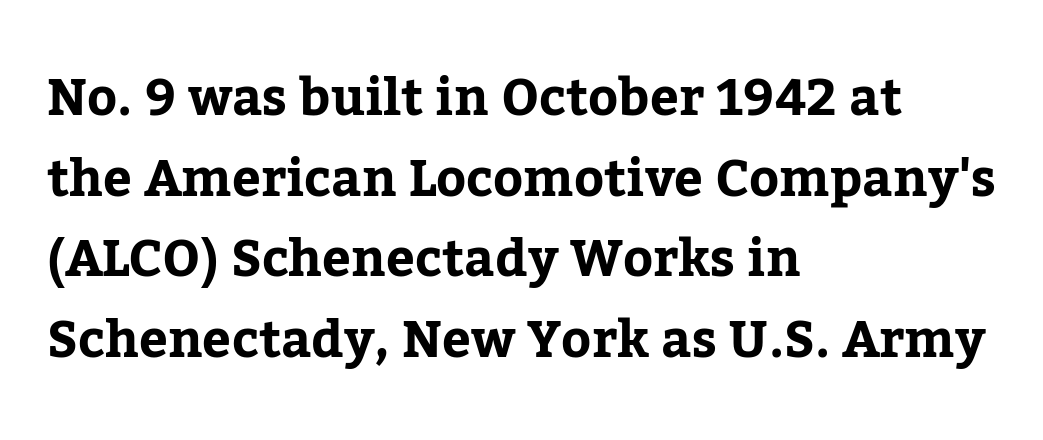
Students, observe: this is what conventionally led text looks like. If you drew a line through each stem, it would be perfectly vertical. Is the type bold? Yes — the strokes are clearly thick and heavy. Does the type have serifs? Yes, each stem ends in a small foot. Descender tails drop into unmarked territory.
